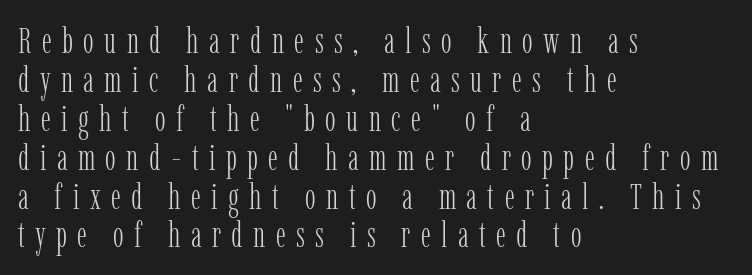
One glance says dense: line gaps are narrower than usual. The gaps between neighbouring characters are conspicuously large. These lines are rendered in a variable-pitch font. Bare-footed words on every line. Yep, those are serifs on the letters. Quick note: not italic, upright.
